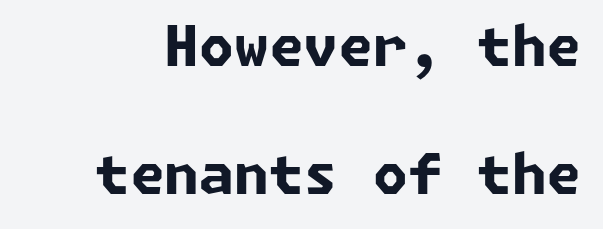
Q: Is the text bold? A: Yes.
Q: Is the typeface a serif or a sans-serif typeface? A: Sans-serif.
Q: Is the text underlined? A: No.
Q: Is the spacing between letters normal or unusually wide? A: Normal.
Q: Is the spacing between lines tight, normal or loose? A: Loose.
Q: Width (condensed, normal, or wide)? A: Normal.
Q: Stroke contrast? A: Low.
Q: x-height? A: Medium.
